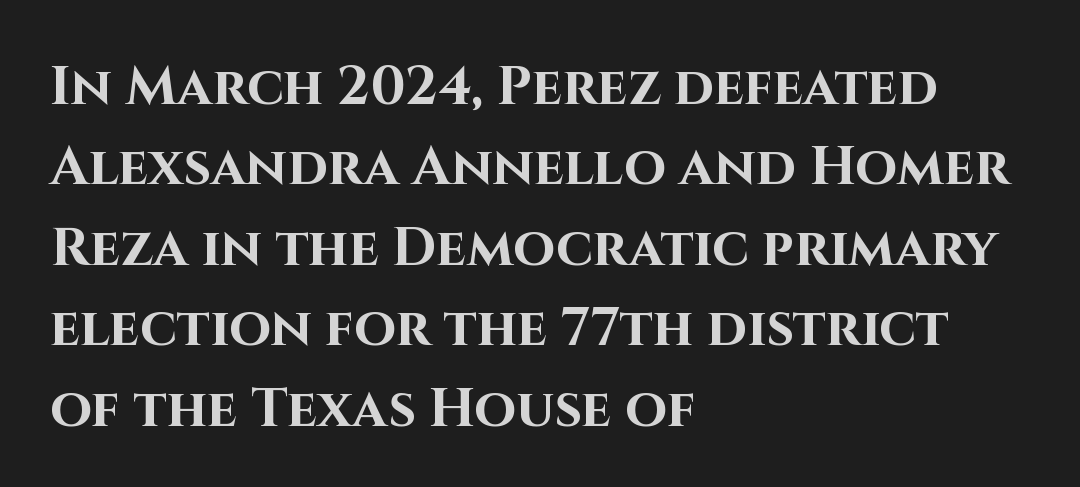
{"serif": "no", "italic": "no", "bold": "yes", "weight": "bold", "width": "normal", "stroke_contrast": "high", "x_height": "large", "monospaced": "no", "underline": "no", "align": "left", "line_spacing": "normal", "line_spacing_ratio": 1.49, "letter_spacing": "normal", "letter_spacing_em": 0.0, "glyph_px": 54}
